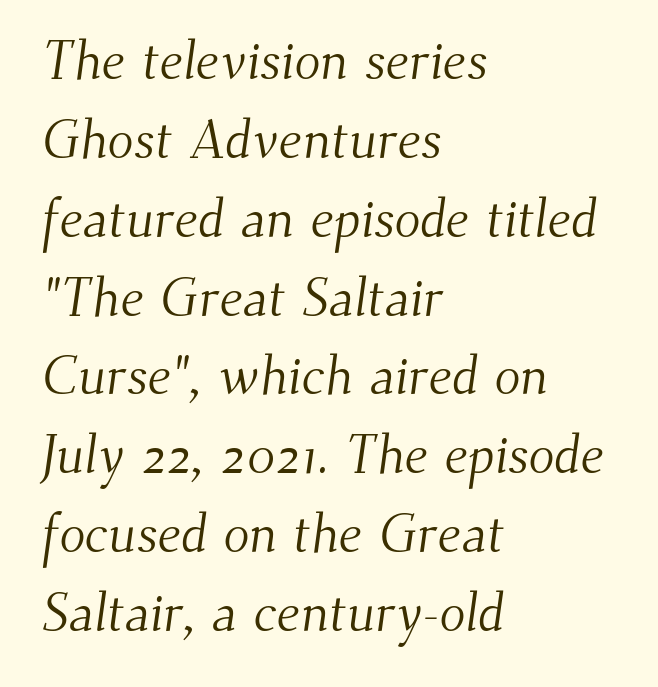
The image shows 54 px light serif type; set left-aligned, normal line spacing (1.46x), normal letter spacing, not underlined; medium stroke contrast and a small x-height.
